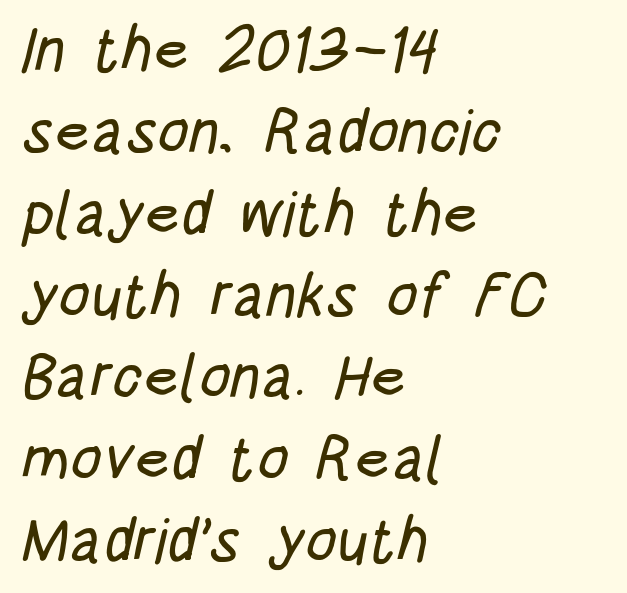
Q: Is the typeface a serif or a sans-serif typeface? A: Sans-serif.
Q: Is the text underlined? A: No.
Q: How is the paragraph aligned? A: Left-aligned.
Q: Is the spacing between letters normal or unusually wide? A: Normal.
Q: Is the spacing between lines tight, normal or loose? A: Normal.
Q: Width (condensed, normal, or wide)? A: Condensed.
Q: Stroke contrast? A: Low.
Q: x-height? A: Large.
Q: Monospaced? A: No.
